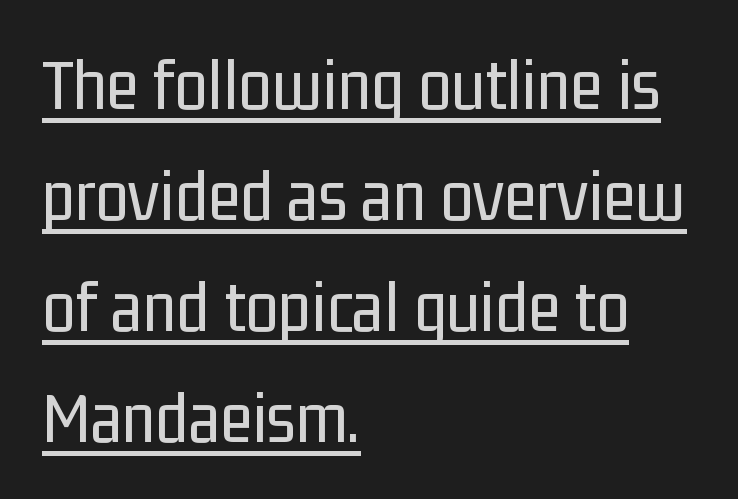
Q: Is the text bold? A: No.
Q: Is the text italic (slanted)? A: No, it is upright.
Q: Is the typeface a serif or a sans-serif typeface? A: Sans-serif.
Q: Is the text underlined? A: Yes.
Q: How is the paragraph aligned? A: Left-aligned.
Q: Is the spacing between letters normal or unusually wide? A: Normal.
Q: Is the spacing between lines tight, normal or loose? A: Normal.
Q: Width (condensed, normal, or wide)? A: Condensed.
Q: Stroke contrast? A: Low.
Q: x-height? A: Medium.
Q: Monospaced? A: No.
